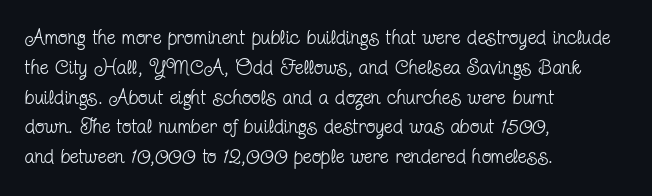
{"italic": "no", "bold": "no", "underline": "no", "align": "left", "line_spacing": "normal", "line_spacing_ratio": 1.49, "letter_spacing": "normal", "letter_spacing_em": 0.0, "glyph_px": 20}
